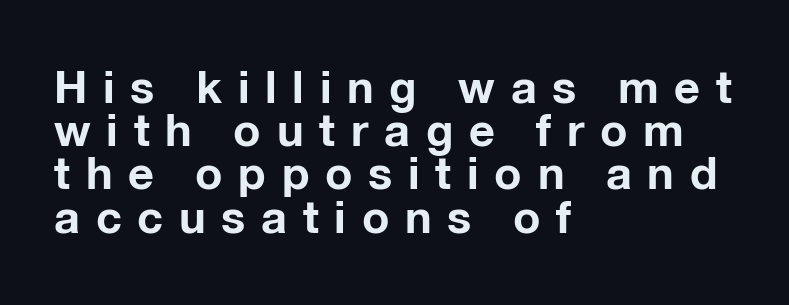
Varying glyph widths throughout — classic text-font behaviour. Observe the wide spacing: letters keep a clear distance from each other. This is sans-serif lettering, the kind often seen on screens and signage. Unlike italic type, these characters show no tilt at all.
